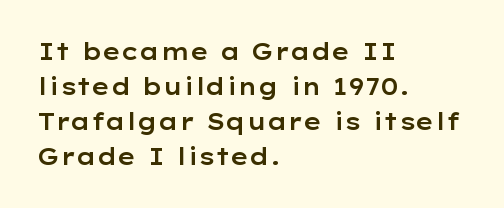
Q: Is the text italic (slanted)? A: No, it is upright.
Q: Is the text underlined? A: No.
Q: How is the paragraph aligned? A: Left-aligned.
Q: Is the spacing between letters normal or unusually wide? A: Normal.
Q: Is the spacing between lines tight, normal or loose? A: Normal.
